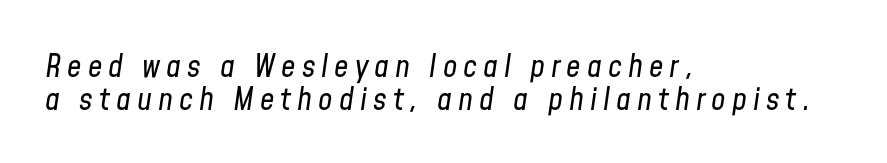
{"italic": "yes", "lean": "right", "slant_degrees": 8, "bold": "no", "weight": "regular", "width": "condensed", "stroke_contrast": "low", "x_height": "medium", "monospaced": "no", "underline": "no", "align": "left", "line_spacing": "tight", "line_spacing_ratio": 1.03, "glyph_px": 32}
